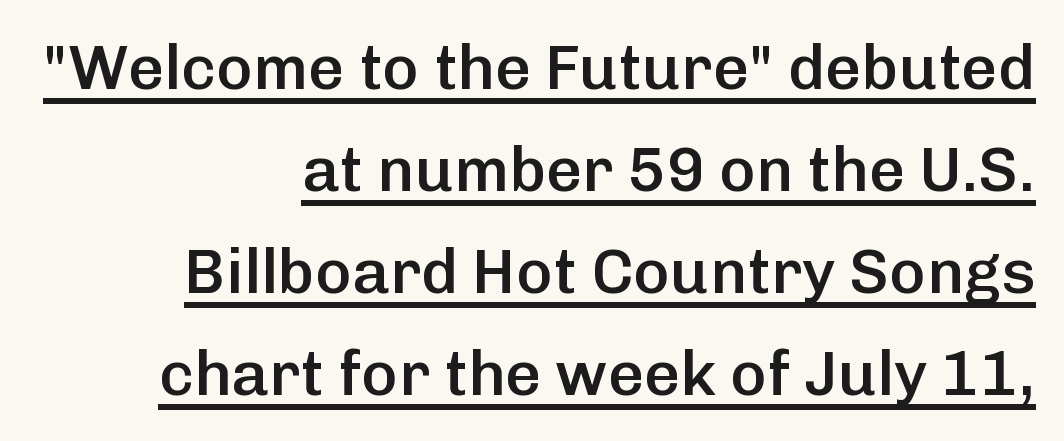
{"serif": "no", "italic": "no", "bold": "semi", "weight": "semibold", "width": "normal", "stroke_contrast": "low", "x_height": "medium", "monospaced": "no", "underline": "yes", "align": "right", "line_spacing": "normal", "line_spacing_ratio": 1.62, "letter_spacing": "normal", "letter_spacing_em": 0.0, "glyph_px": 63}
